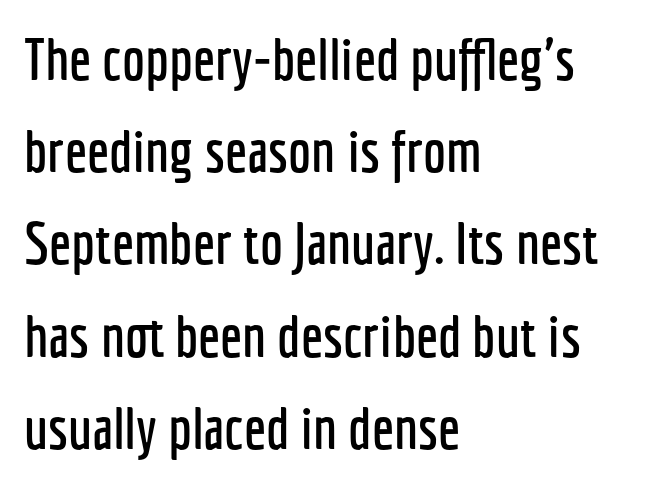
{"serif": "no", "italic": "no", "width": "condensed", "stroke_contrast": "low", "x_height": "medium", "monospaced": "no", "underline": "no", "align": "left", "line_spacing": "normal", "line_spacing_ratio": 1.59, "letter_spacing": "normal", "letter_spacing_em": 0.0, "glyph_px": 58}
